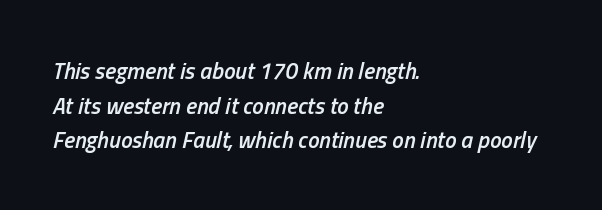
{"italic": "yes", "lean": "right", "slant_degrees": 13, "bold": "semi", "underline": "no", "align": "left", "line_spacing": "normal", "line_spacing_ratio": 1.51, "letter_spacing": "normal", "letter_spacing_em": 0.0, "glyph_px": 23}
